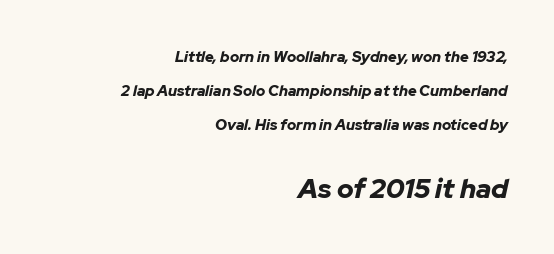
{"italic": "yes", "lean": "right", "slant_degrees": 12, "bold": "yes", "underline": "no", "align": "right", "line_spacing": "loose", "line_spacing_ratio": 2.28, "letter_spacing": "normal", "letter_spacing_em": 0.0, "larger_block": "second", "size_ratio": 1.8, "glyph_px": 27}
